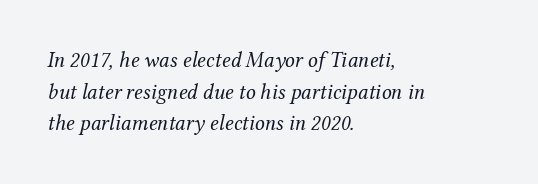
Q: Is the text bold? A: No.
Q: Is the text italic (slanted)? A: Yes, it leans right by about 12 degrees.
Q: Is the text underlined? A: No.
Q: How is the paragraph aligned? A: Left-aligned.
Q: Is the spacing between letters normal or unusually wide? A: Normal.
Q: Is the spacing between lines tight, normal or loose? A: Normal.
